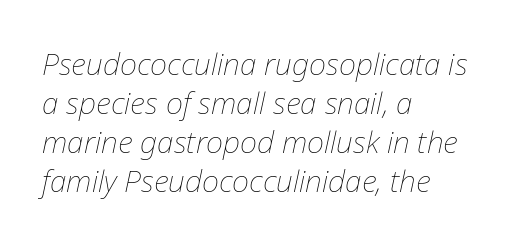
Q: Is the text bold? A: No.
Q: Is the text italic (slanted)? A: Yes, it leans right by about 12 degrees.
Q: Is the text underlined? A: No.
Q: How is the paragraph aligned? A: Left-aligned.
Q: Is the spacing between letters normal or unusually wide? A: Normal.
Q: Is the spacing between lines tight, normal or loose? A: Normal.
Q: Width (condensed, normal, or wide)? A: Normal.
Q: Stroke contrast? A: Low.
Q: x-height? A: Medium.
Q: Monospaced? A: No.
